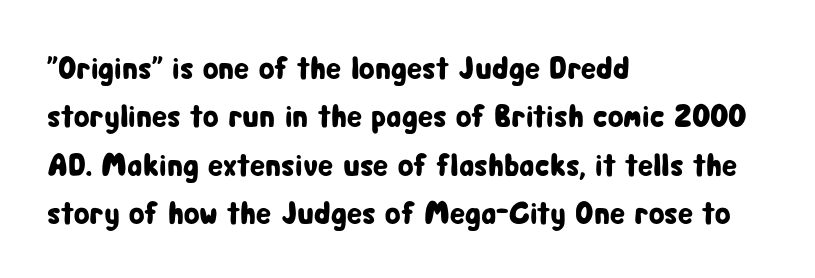
{"serif": "no", "italic": "no", "width": "condensed", "stroke_contrast": "low", "x_height": "medium", "monospaced": "no", "underline": "no", "align": "left", "line_spacing": "normal", "line_spacing_ratio": 1.51, "letter_spacing": "normal", "letter_spacing_em": 0.0, "glyph_px": 32}
